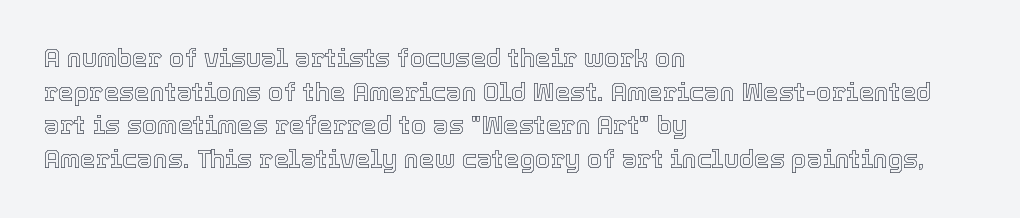
{"italic": "no", "underline": "no", "align": "left", "line_spacing": "normal", "line_spacing_ratio": 1.35, "letter_spacing": "normal", "letter_spacing_em": 0.0, "glyph_px": 25}
